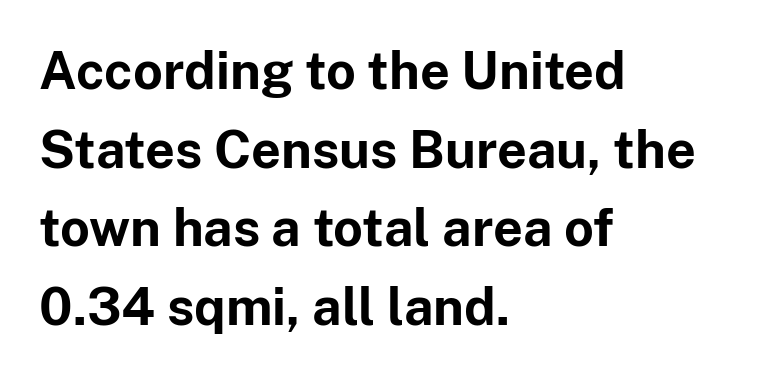
This sample keeps an unexceptional amount of space between lines. Teacher's note: observe the even left margin — that is flush-left alignment. These lines carry a lot of weight — the face is fully bold. Is this a sans? Yes — the strokes have no serifs. Quick note: underline off. What stands out about the letter spacing? Nothing — it is the standard amount.
